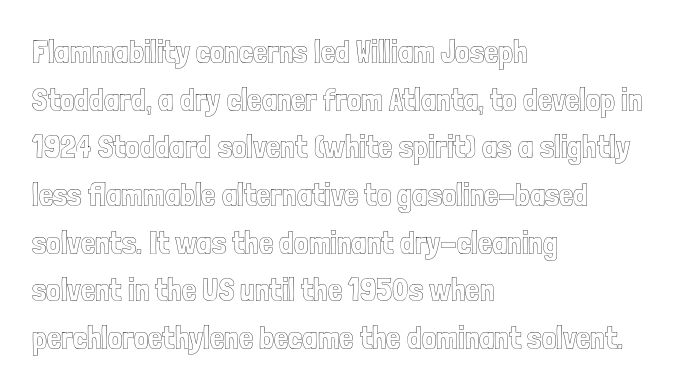
Just letters on the line, the space beneath them empty. Each letter keeps its own natural width here, so spacing adapts to shape. Vertically, the passage feels balanced, rows spaced as you'd expect. Every character sits straight up, as roman type does.
